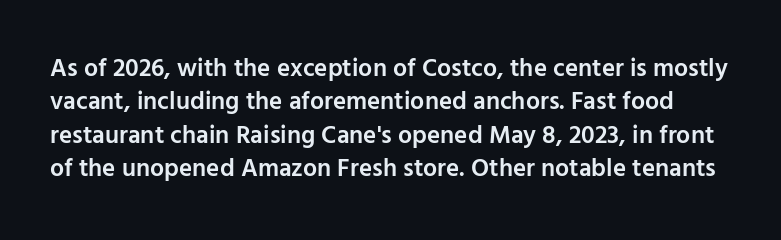
The image shows 25 px text type, upright; set normal line spacing (1.34x), normal letter spacing, not underlined.
